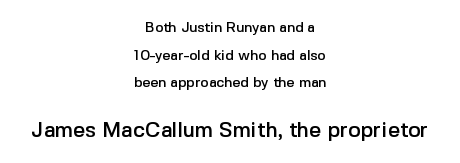
Q: Is the text italic (slanted)? A: No, it is upright.
Q: Is the text underlined? A: No.
Q: How is the paragraph aligned? A: Centered.
Q: Is the spacing between letters normal or unusually wide? A: Normal.
Q: Is the spacing between lines tight, normal or loose? A: Loose.
Q: Which block of text is set in a larger size, the first (top) or the second (bottom)? A: The second (bottom) one.
